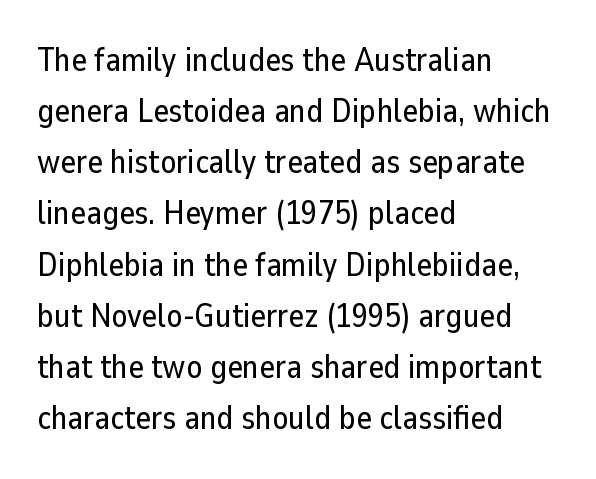
The image shows 33 px sans-serif type, upright; set left-aligned, normal line spacing (1.55x), normal letter spacing, not underlined; low stroke contrast and a medium x-height.
